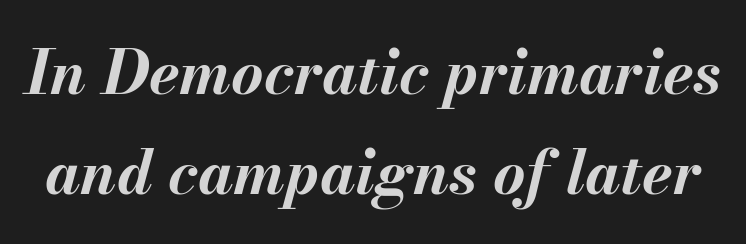
{"italic": "yes", "lean": "right", "slant_degrees": 13, "bold": "yes", "weight": "bold", "width": "normal", "stroke_contrast": "medium", "x_height": "small", "monospaced": "no", "underline": "no", "line_spacing": "normal", "line_spacing_ratio": 1.62, "letter_spacing": "normal", "letter_spacing_em": 0.0, "glyph_px": 62}
